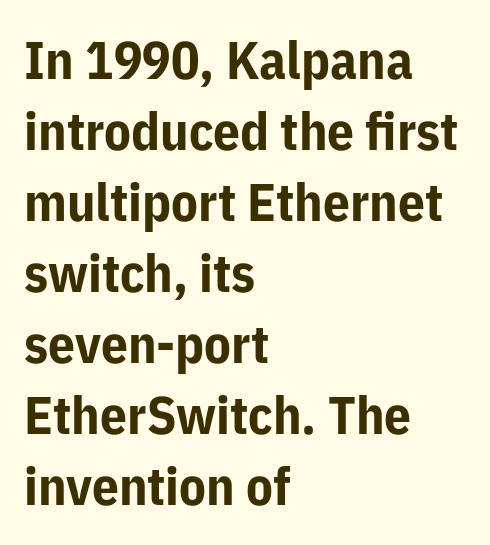
{"serif": "no", "italic": "no", "bold": "yes", "weight": "bold", "width": "normal", "stroke_contrast": "low", "x_height": "medium", "monospaced": "no", "underline": "no", "align": "left", "line_spacing": "normal", "line_spacing_ratio": 1.34, "letter_spacing": "normal", "letter_spacing_em": 0.0, "glyph_px": 53}
